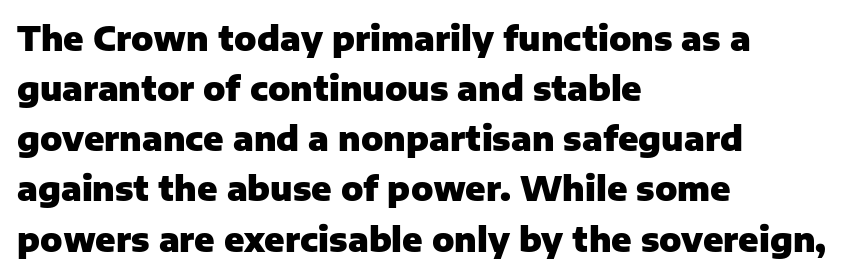
Underline: absent. Every stem runs plumb, perpendicular to the baseline. One-word summary of the alignment: left. Is this a fixed-width face? No — the glyphs have proportional, varying widths. Caption: bold face, heavy strokes.
